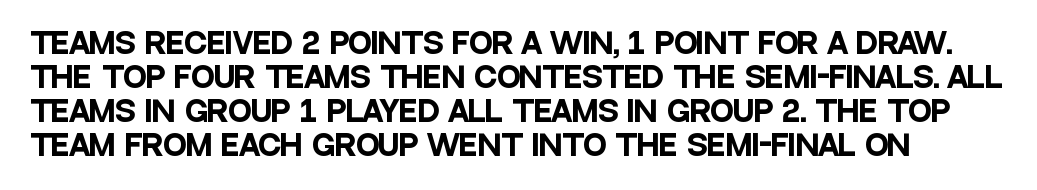
The image shows 28 px heavy, condensed sans-serif type, upright; set line spacing 1.21x, normal letter spacing, not underlined; low stroke contrast and a large x-height.
